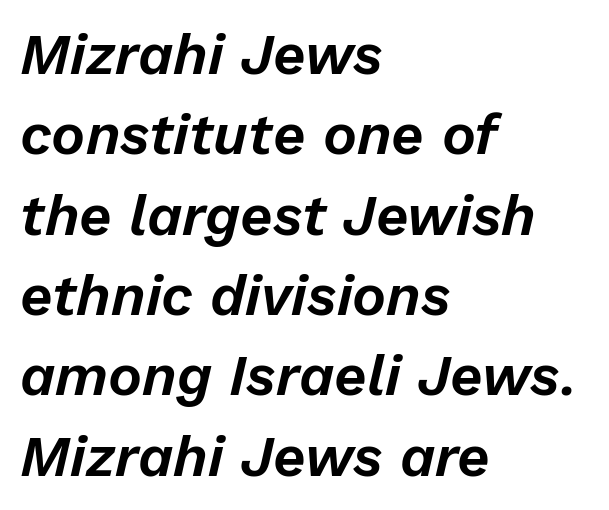
The image shows 57 px text type, italic (leaning right); set left-aligned, normal line spacing (1.41x), normal letter spacing, not underlined; low stroke contrast and a medium x-height.
